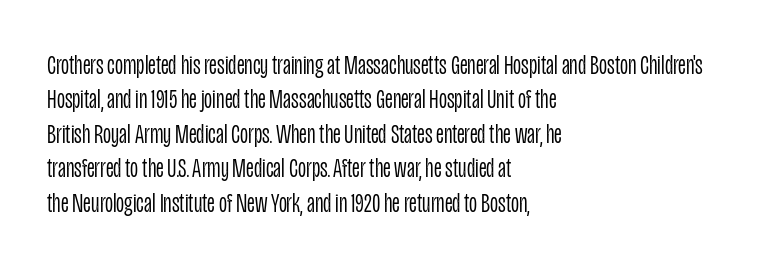
The image shows 28 px light, condensed sans-serif type, upright; set left-aligned, line spacing 1.23x, normal letter spacing, not underlined; low stroke contrast and a large x-height.
